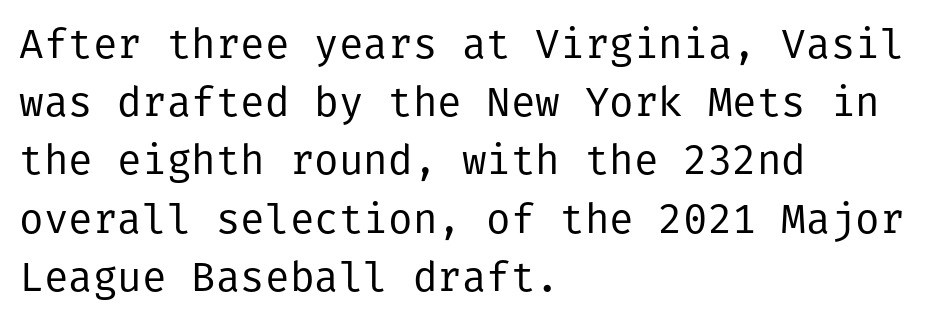
{"serif": "no", "italic": "no", "bold": "no", "weight": "regular", "width": "normal", "stroke_contrast": "low", "x_height": "medium", "underline": "no", "align": "left", "line_spacing": "normal", "line_spacing_ratio": 1.42, "letter_spacing": "normal", "letter_spacing_em": 0.0, "glyph_px": 41}
